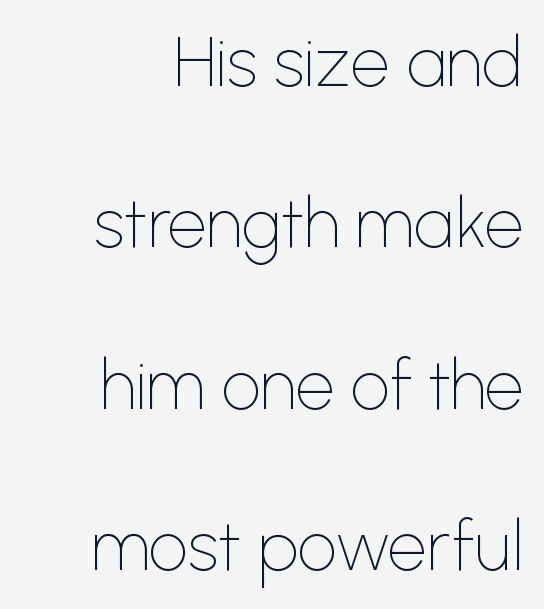
Q: Is the text bold? A: No.
Q: Is the text italic (slanted)? A: No, it is upright.
Q: Is the typeface a serif or a sans-serif typeface? A: Sans-serif.
Q: Is the text underlined? A: No.
Q: How is the paragraph aligned? A: Right-aligned.
Q: Is the spacing between letters normal or unusually wide? A: Normal.
Q: Is the spacing between lines tight, normal or loose? A: Loose.
Q: Width (condensed, normal, or wide)? A: Normal.
Q: Stroke contrast? A: Low.
Q: x-height? A: Medium.
Q: Monospaced? A: No.
